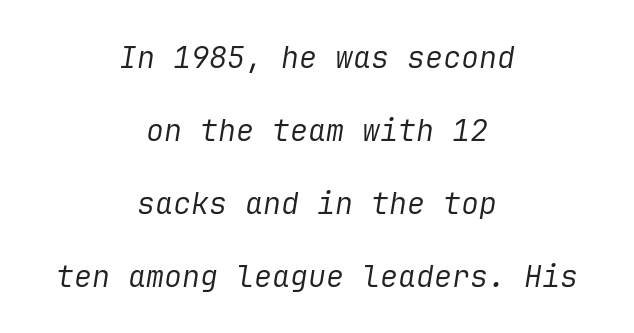
Q: Is the text bold? A: No.
Q: Is the text italic (slanted)? A: Yes, it leans right by about 9 degrees.
Q: Is the text underlined? A: No.
Q: How is the paragraph aligned? A: Centered.
Q: Is the spacing between letters normal or unusually wide? A: Normal.
Q: Is the spacing between lines tight, normal or loose? A: Loose.
Q: Width (condensed, normal, or wide)? A: Normal.
Q: Stroke contrast? A: Low.
Q: x-height? A: Medium.
